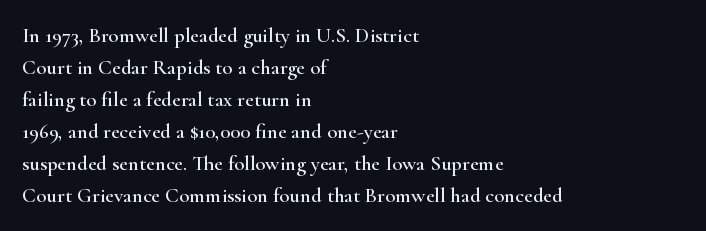
Q: Is the text italic (slanted)? A: No, it is upright.
Q: Is the text underlined? A: No.
Q: How is the paragraph aligned? A: Left-aligned.
Q: Is the spacing between letters normal or unusually wide? A: Normal.
Q: Is the spacing between lines tight, normal or loose? A: Normal.
